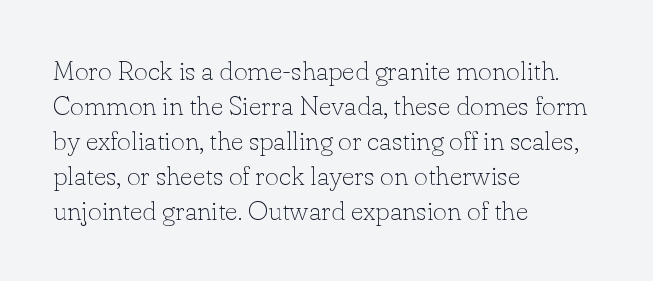
The image shows 27 px text type, upright; set left-aligned, normal line spacing (1.3x), normal letter spacing, not underlined.
